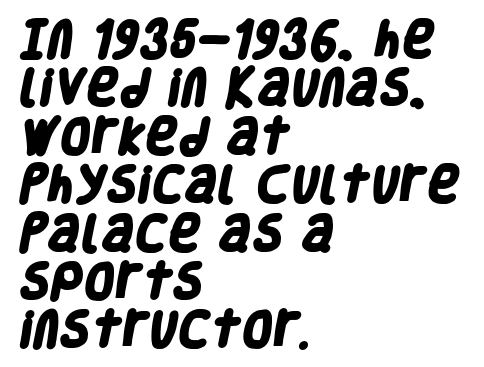
Q: Is the text bold? A: Yes.
Q: Is the typeface a serif or a sans-serif typeface? A: Sans-serif.
Q: Is the text underlined? A: No.
Q: How is the paragraph aligned? A: Left-aligned.
Q: Is the spacing between letters normal or unusually wide? A: Normal.
Q: Width (condensed, normal, or wide)? A: Condensed.
Q: Stroke contrast? A: Low.
Q: x-height? A: Large.
Q: Monospaced? A: No.
